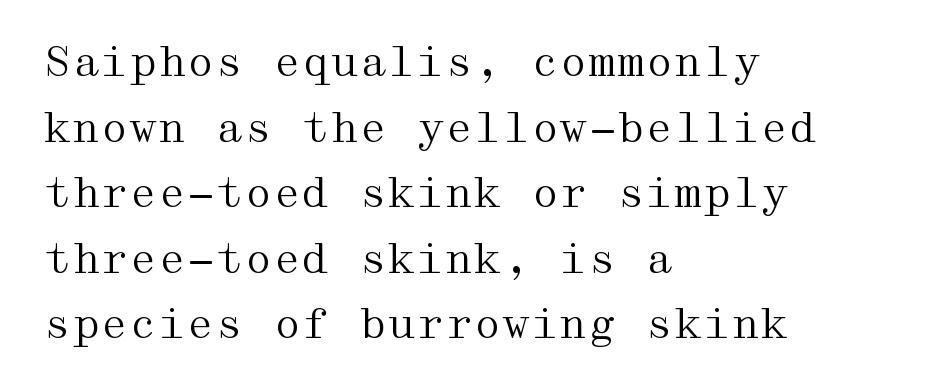
Q: Is the text bold? A: No.
Q: Is the text italic (slanted)? A: No, it is upright.
Q: Is the typeface a serif or a sans-serif typeface? A: Serif.
Q: Is the text underlined? A: No.
Q: How is the paragraph aligned? A: Left-aligned.
Q: Is the spacing between letters normal or unusually wide? A: Normal.
Q: Is the spacing between lines tight, normal or loose? A: Normal.
Q: Width (condensed, normal, or wide)? A: Wide.
Q: Stroke contrast? A: Medium.
Q: x-height? A: Medium.
